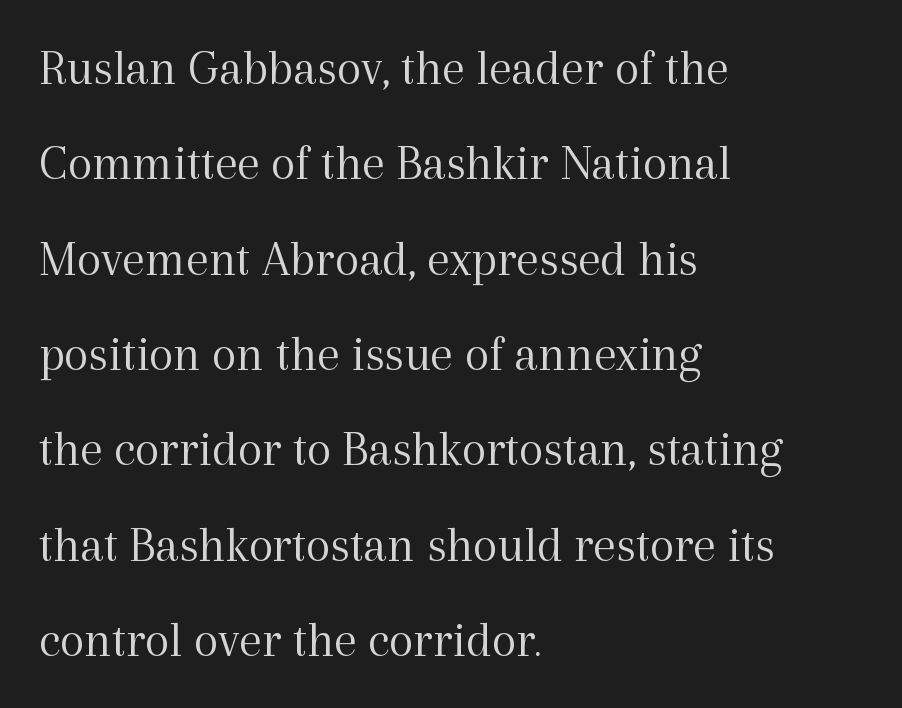
Q: Is the text bold? A: No.
Q: Is the text italic (slanted)? A: No, it is upright.
Q: Is the typeface a serif or a sans-serif typeface? A: Serif.
Q: Is the text underlined? A: No.
Q: How is the paragraph aligned? A: Left-aligned.
Q: Is the spacing between letters normal or unusually wide? A: Normal.
Q: Width (condensed, normal, or wide)? A: Normal.
Q: x-height? A: Medium.
Q: Monospaced? A: No.
